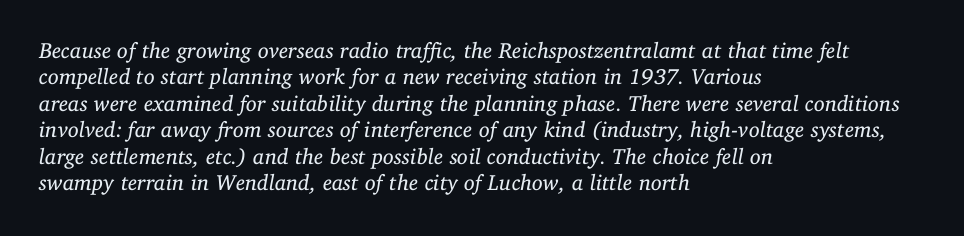
{"italic": "yes", "lean": "right", "slant_degrees": 11, "bold": "no", "underline": "no", "align": "left", "line_spacing_ratio": 1.2, "letter_spacing": "normal", "letter_spacing_em": 0.0, "glyph_px": 22}
